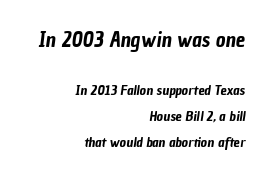
Q: Is the text underlined? A: No.
Q: How is the paragraph aligned? A: Right-aligned.
Q: Is the spacing between letters normal or unusually wide? A: Normal.
Q: Which block of text is set in a larger size, the first (top) or the second (bottom)? A: The first (top) one.
